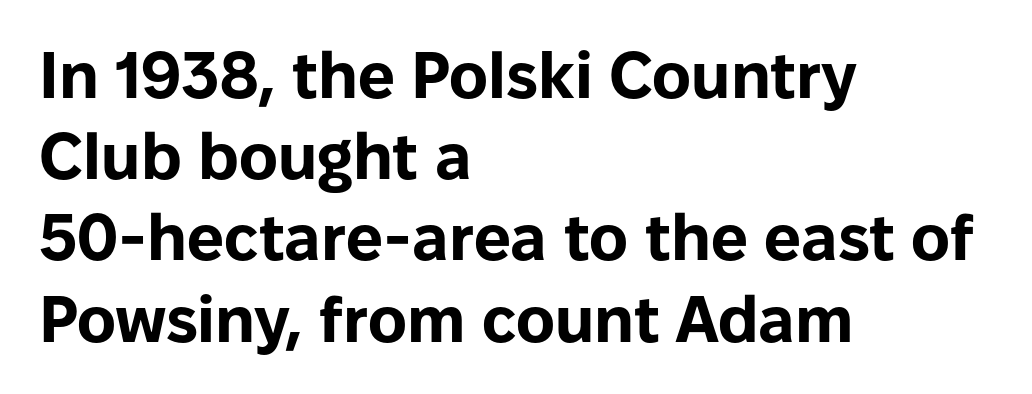
The image shows 65 px bold sans-serif type, upright; set left-aligned, normal line spacing (1.25x), normal letter spacing, not underlined; low stroke contrast and a medium x-height.
